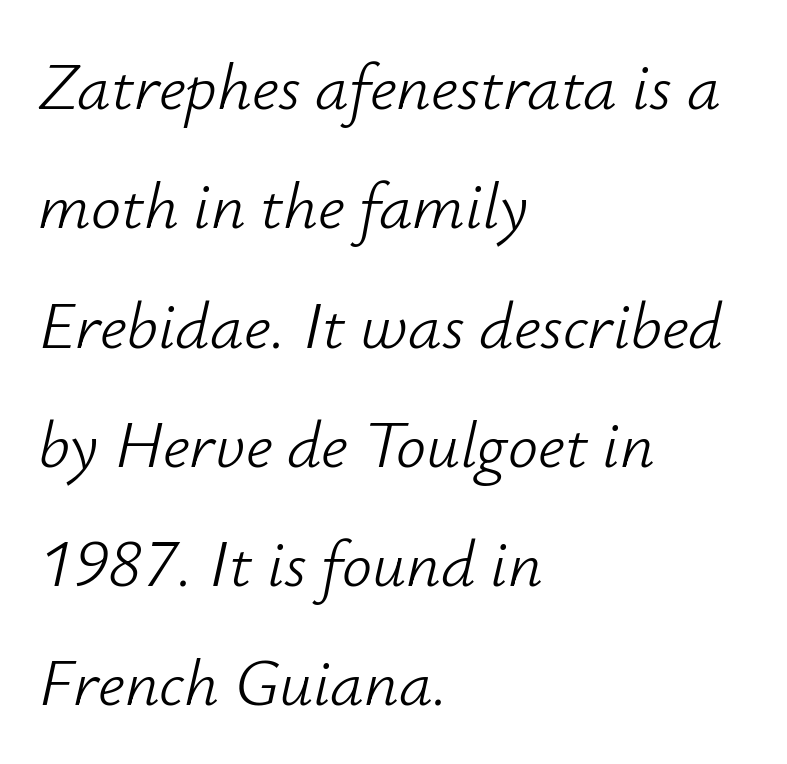
Q: Is the text bold? A: No.
Q: Is the text italic (slanted)? A: Yes, it leans right by about 12 degrees.
Q: Is the text underlined? A: No.
Q: How is the paragraph aligned? A: Left-aligned.
Q: Is the spacing between letters normal or unusually wide? A: Normal.
Q: Width (condensed, normal, or wide)? A: Normal.
Q: Stroke contrast? A: Low.
Q: x-height? A: Small.
Q: Monospaced? A: No.
